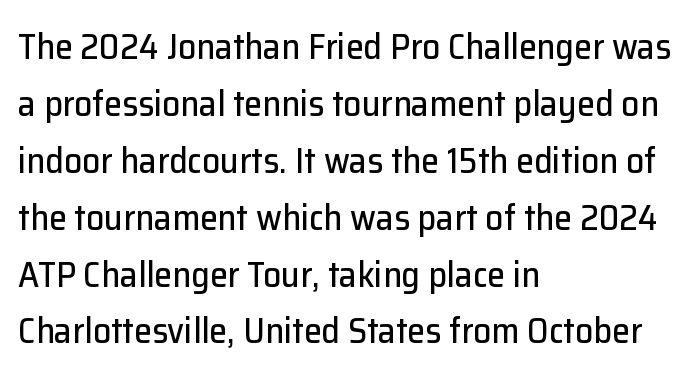
This sample keeps an unexceptional amount of space between lines. In terms of posture, this sample is upright. Tracking here is standard; glyphs follow each other at the usual distance. Short and long lines alike share a common starting point at left. These lines are composed in type without serifs. Character widths vary here, with narrow letters taking less room than wide ones.
